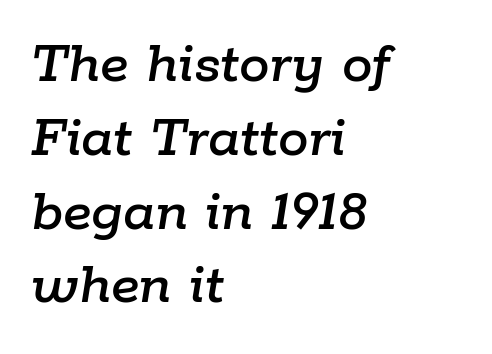
{"italic": "yes", "lean": "right", "slant_degrees": 9, "width": "normal", "stroke_contrast": "low", "x_height": "medium", "monospaced": "no", "underline": "no", "align": "left", "line_spacing_ratio": 1.21, "letter_spacing": "normal", "letter_spacing_em": 0.0, "glyph_px": 61}
